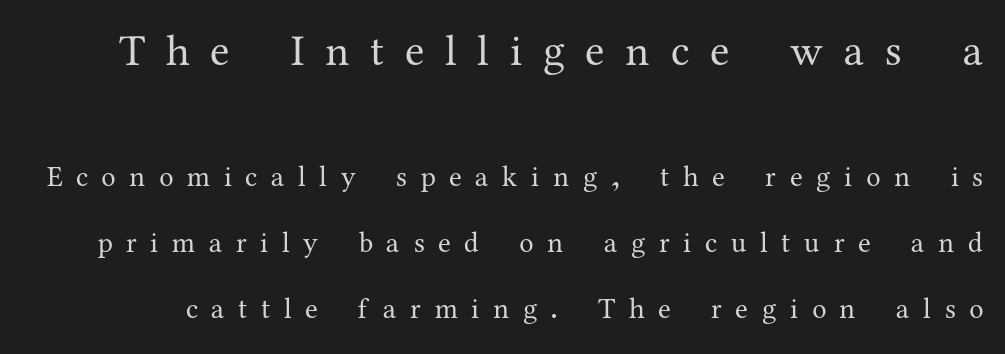
The image shows 44 px regular-weight serif type, upright; set loose line spacing (2.28x), unusually wide letter spacing (+0.47 em), not underlined; the first (top) block is 1.52x larger; medium stroke contrast and a medium x-height.
